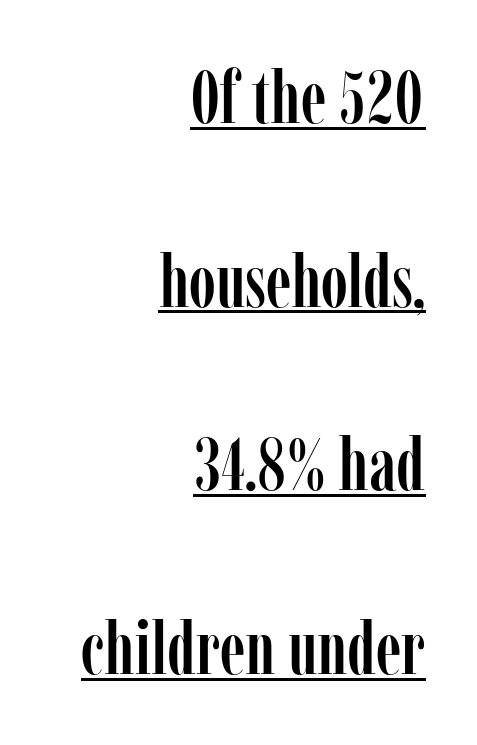
Caption: multi-line text, flush right, ragged left. The characters display serif detailing at their extremities. The space between consecutive lines is lavish. Each line of the rendering has a horizontal stroke beneath the glyphs.
